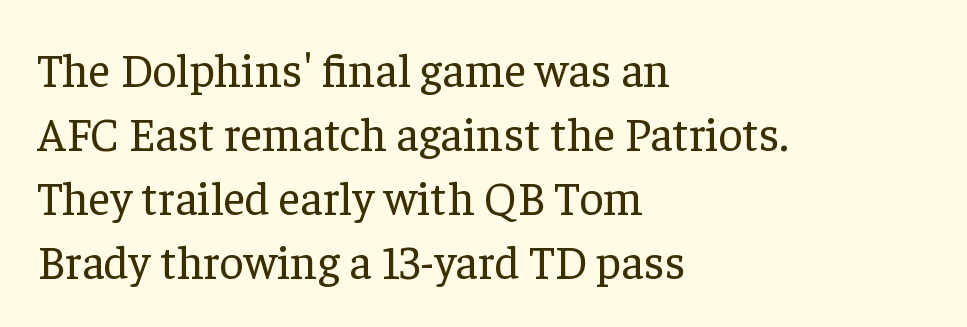
You could not count columns in this text — the font is proportionally spaced. The specimen reads as upright at a glance. Each new line begins a customary step beneath the previous one. The characters are drawn with everyday or finer stroke widths. To sum up the face: it has serifs.
